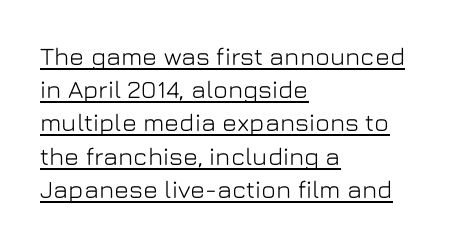
Like a heading marked for emphasis, these lines bear an underscore. Is there any slant? The stems are plumb. A normal amount of white space separates one row of letters from the next. The line texture is even and compact thanks to regular tracking. Visually the block forms a straight wall on the left and a jagged coastline on the right.
